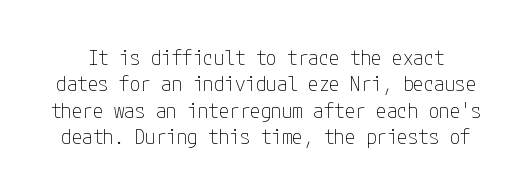
{"italic": "no", "bold": "no", "underline": "no", "line_spacing": "normal", "line_spacing_ratio": 1.26, "letter_spacing": "normal", "letter_spacing_em": 0.0, "glyph_px": 21}
